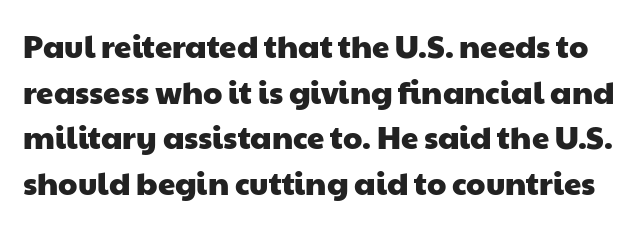
The image shows 31 px wide sans-serif type; set normal line spacing (1.47x), normal letter spacing, not underlined; low stroke contrast and a medium x-height.
